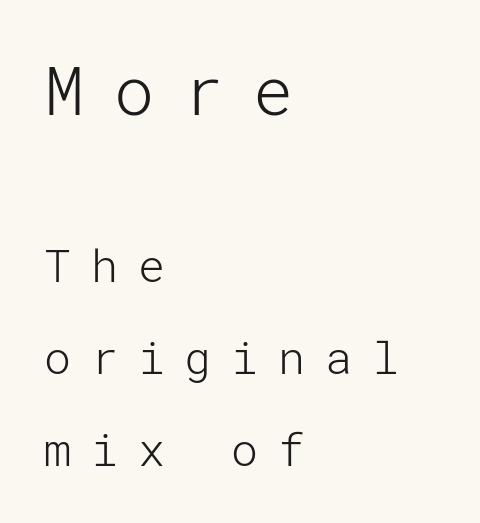
Caption: expanded tracking, letters set apart. If you drew a line through each stem, it would be perfectly vertical. The weight would be labelled regular, book, light, or lighter still. The rendering shrinks the type as you move from the upper chunk to the lower.
